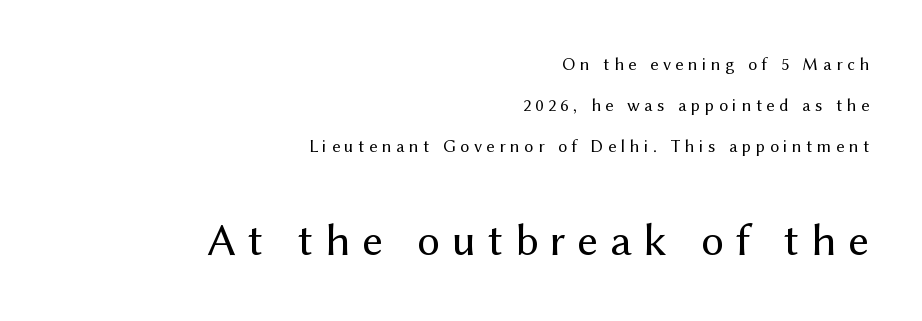
{"serif": "no", "italic": "no", "bold": "no", "weight": "regular", "width": "normal", "stroke_contrast": "medium", "x_height": "medium", "monospaced": "no", "underline": "no", "align": "right", "line_spacing": "loose", "line_spacing_ratio": 2.28, "letter_spacing": "wide", "letter_spacing_em": 0.25, "larger_block": "second", "size_ratio": 2.56, "glyph_px": 46}
